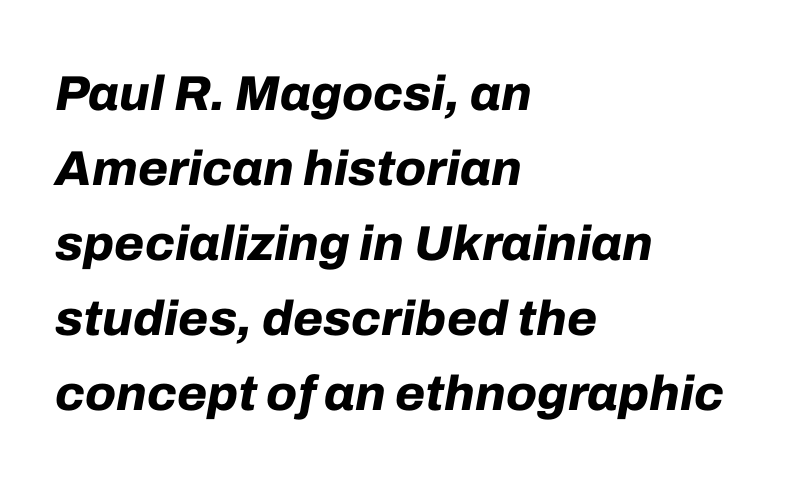
{"italic": "yes", "lean": "right", "slant_degrees": 10, "bold": "yes", "weight": "bold", "width": "normal", "stroke_contrast": "low", "x_height": "medium", "monospaced": "no", "underline": "no", "align": "left", "line_spacing": "normal", "line_spacing_ratio": 1.53, "letter_spacing": "normal", "letter_spacing_em": 0.0, "glyph_px": 49}
